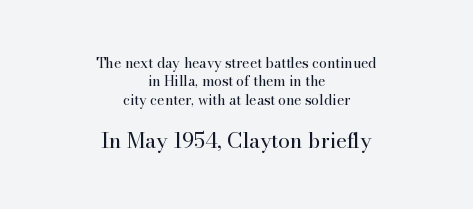
Q: Is the text bold? A: No.
Q: Is the text italic (slanted)? A: No, it is upright.
Q: Is the text underlined? A: No.
Q: How is the paragraph aligned? A: Centered.
Q: Is the spacing between letters normal or unusually wide? A: Normal.
Q: Is the spacing between lines tight, normal or loose? A: Normal.
Q: Which block of text is set in a larger size, the first (top) or the second (bottom)? A: The second (bottom) one.
